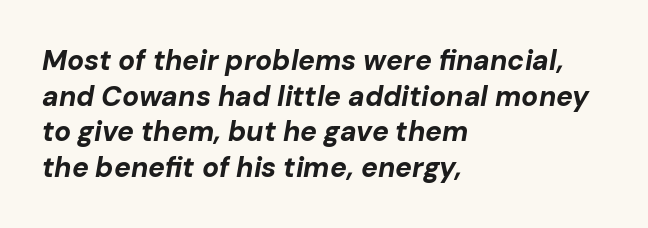
Q: Is the text bold? A: Yes.
Q: Is the text italic (slanted)? A: Yes, it leans right by about 10 degrees.
Q: Is the text underlined? A: No.
Q: How is the paragraph aligned? A: Left-aligned.
Q: Is the spacing between letters normal or unusually wide? A: Normal.
Q: Is the spacing between lines tight, normal or loose? A: Normal.
Q: Width (condensed, normal, or wide)? A: Normal.
Q: Stroke contrast? A: Low.
Q: x-height? A: Medium.
Q: Monospaced? A: No.
